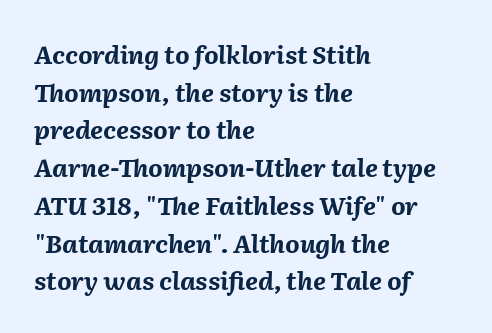
{"italic": "yes", "lean": "right", "slant_degrees": 2, "bold": "yes", "underline": "no", "align": "left", "line_spacing": "normal", "line_spacing_ratio": 1.51, "letter_spacing": "normal", "letter_spacing_em": 0.0, "glyph_px": 25}
